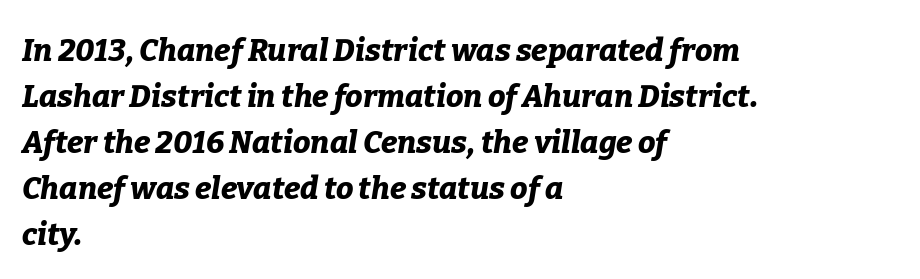
{"italic": "yes", "lean": "right", "slant_degrees": 9, "bold": "yes", "weight": "bold", "width": "normal", "stroke_contrast": "low", "x_height": "medium", "monospaced": "no", "underline": "no", "align": "left", "line_spacing": "normal", "line_spacing_ratio": 1.48, "letter_spacing": "normal", "letter_spacing_em": 0.0, "glyph_px": 31}
